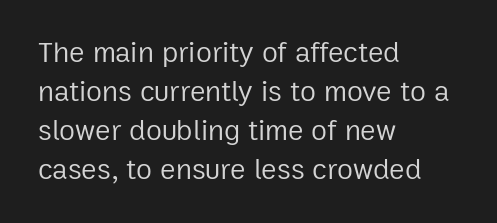
{"serif": "no", "italic": "no", "bold": "no", "weight": "regular", "width": "normal", "stroke_contrast": "low", "x_height": "medium", "monospaced": "no", "underline": "no", "align": "left", "line_spacing": "normal", "line_spacing_ratio": 1.34, "letter_spacing": "normal", "letter_spacing_em": 0.0, "glyph_px": 29}
